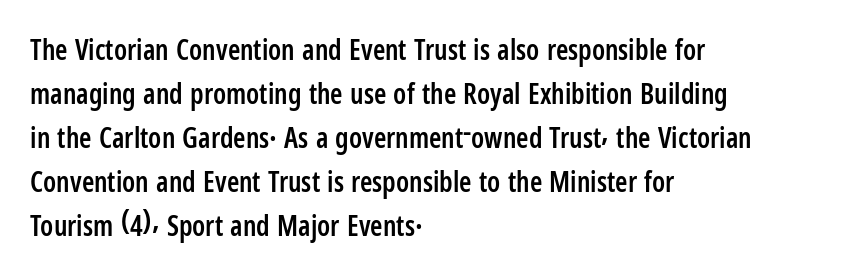
Q: Is the text bold? A: Semi-bold.
Q: Is the text italic (slanted)? A: No, it is upright.
Q: Is the typeface a serif or a sans-serif typeface? A: Sans-serif.
Q: Is the text underlined? A: No.
Q: How is the paragraph aligned? A: Left-aligned.
Q: Is the spacing between letters normal or unusually wide? A: Normal.
Q: Is the spacing between lines tight, normal or loose? A: Normal.
Q: Width (condensed, normal, or wide)? A: Condensed.
Q: Stroke contrast? A: Low.
Q: x-height? A: Medium.
Q: Monospaced? A: No.
